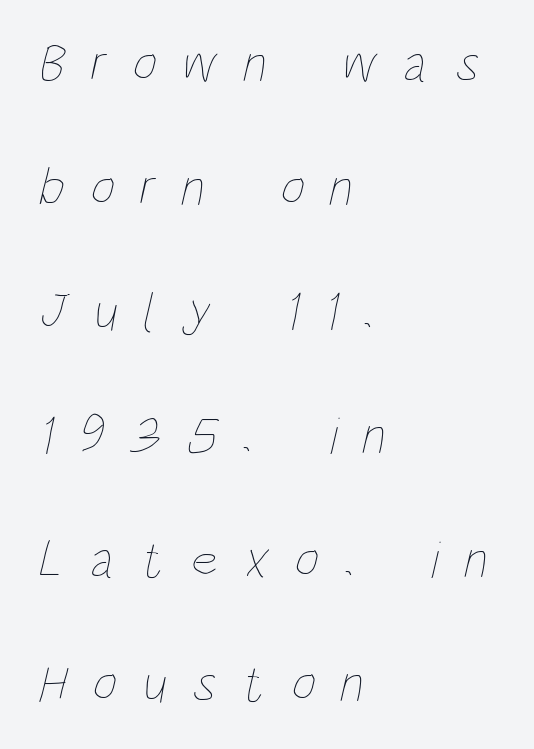
{"bold": "no", "weight": "thin", "width": "condensed", "stroke_contrast": "low", "x_height": "large", "monospaced": "no", "underline": "no", "align": "left", "line_spacing": "loose", "line_spacing_ratio": 2.34, "letter_spacing": "wide", "letter_spacing_em": 0.49, "glyph_px": 53}
